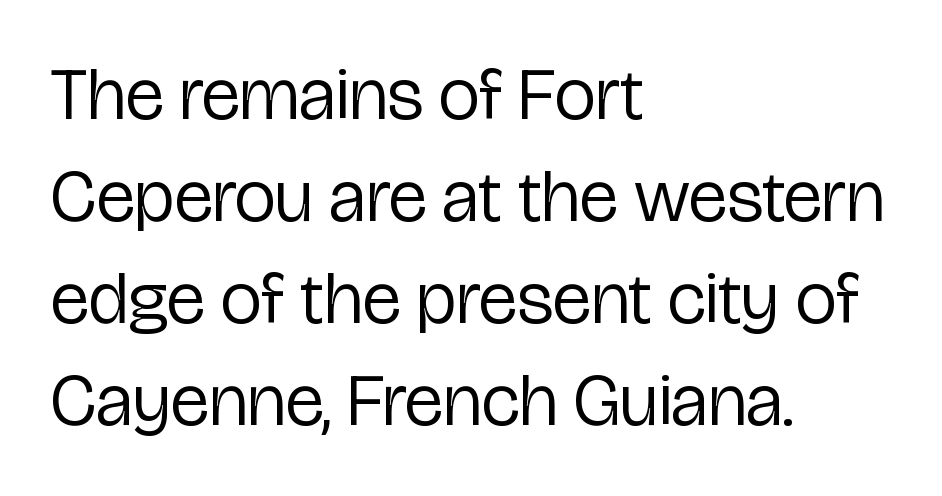
The image shows 74 px regular-weight, condensed sans-serif type, upright; set left-aligned, normal line spacing (1.38x), normal letter spacing, not underlined; low stroke contrast and a medium x-height.
